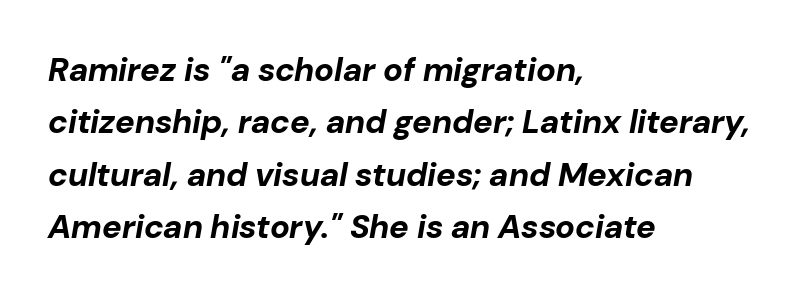
The image shows 33 px bold type, italic (leaning right); set left-aligned, normal line spacing (1.59x), normal letter spacing, not underlined; low stroke contrast and a medium x-height.
